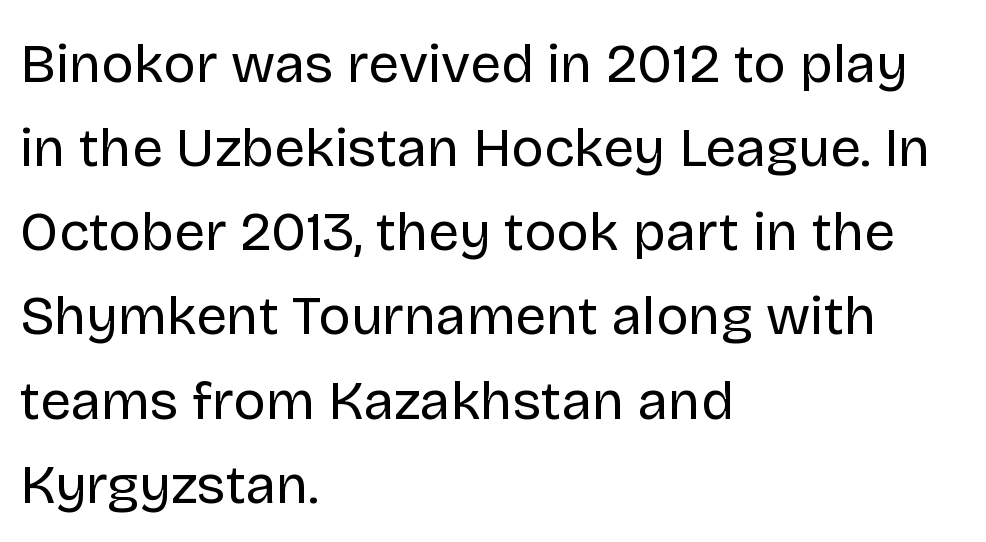
{"serif": "no", "italic": "no", "bold": "no", "weight": "regular", "width": "normal", "stroke_contrast": "low", "x_height": "large", "monospaced": "no", "underline": "no", "align": "left", "line_spacing": "normal", "line_spacing_ratio": 1.53, "letter_spacing": "normal", "letter_spacing_em": 0.0, "glyph_px": 55}
